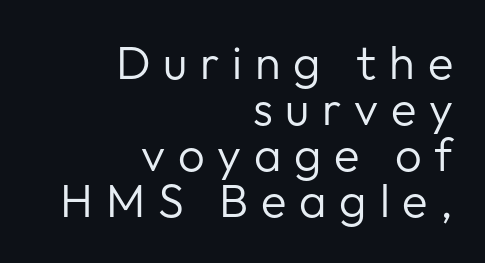
The image shows 47 px regular-weight sans-serif type, upright; set right-aligned, tight line spacing (0.98x), unusually wide letter spacing (+0.27 em), not underlined; low stroke contrast and a medium x-height.
